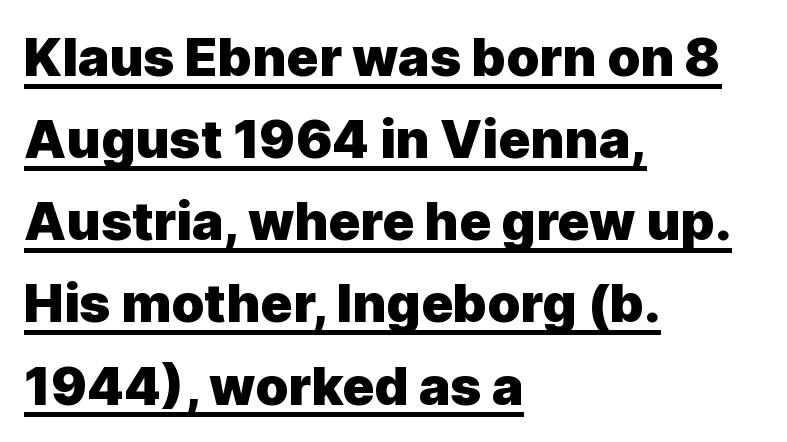
Q: Is the text bold? A: Yes.
Q: Is the text italic (slanted)? A: No, it is upright.
Q: Is the typeface a serif or a sans-serif typeface? A: Sans-serif.
Q: Is the text underlined? A: Yes.
Q: How is the paragraph aligned? A: Left-aligned.
Q: Is the spacing between letters normal or unusually wide? A: Normal.
Q: Is the spacing between lines tight, normal or loose? A: Normal.
Q: Width (condensed, normal, or wide)? A: Normal.
Q: x-height? A: Medium.
Q: Monospaced? A: No.
